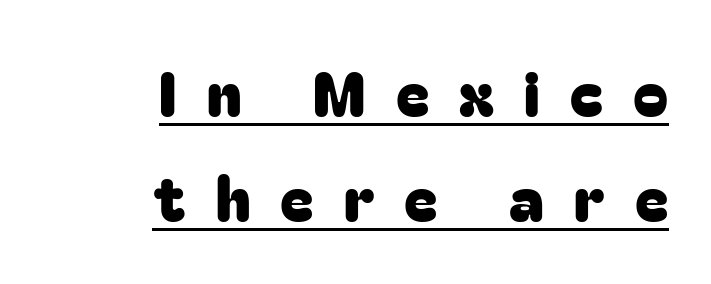
These lines stack with their right ends in a neat column. Honestly, the underline is the first thing you notice here. The type family on display is of the sans-serif kind. When letters stand straight like this, we call the style roman or upright. How are the letters spaced? Widely, with obvious added tracking.
